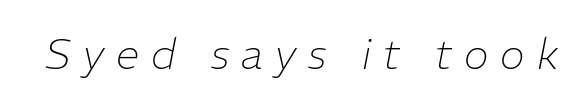
Q: Is the text bold? A: No.
Q: Is the text italic (slanted)? A: Yes, it leans right by about 11 degrees.
Q: Is the text underlined? A: No.
Q: Is the spacing between letters normal or unusually wide? A: Unusually wide.
Q: Width (condensed, normal, or wide)? A: Normal.
Q: Stroke contrast? A: Low.
Q: x-height? A: Medium.
Q: Monospaced? A: No.
